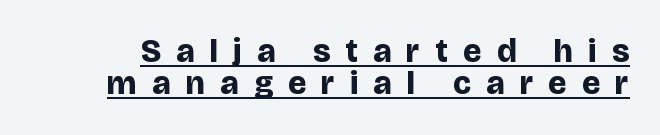
{"serif": "no", "italic": "no", "bold": "yes", "weight": "bold", "width": "normal", "stroke_contrast": "low", "x_height": "large", "monospaced": "no", "underline": "yes", "line_spacing": "tight", "line_spacing_ratio": 0.98, "letter_spacing": "wide", "letter_spacing_em": 0.46, "glyph_px": 33}
